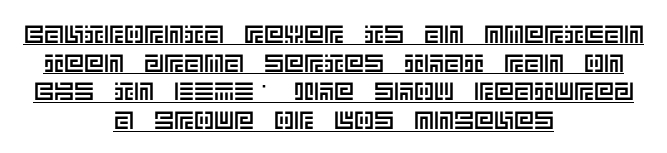
This sample uses plain, unmodified letter spacing. Honestly, the rows look squashed on top of each other. The letters stand straight up with perfectly vertical stems. The text block is weighted toward neither margin, spreading evenly from the middle.
